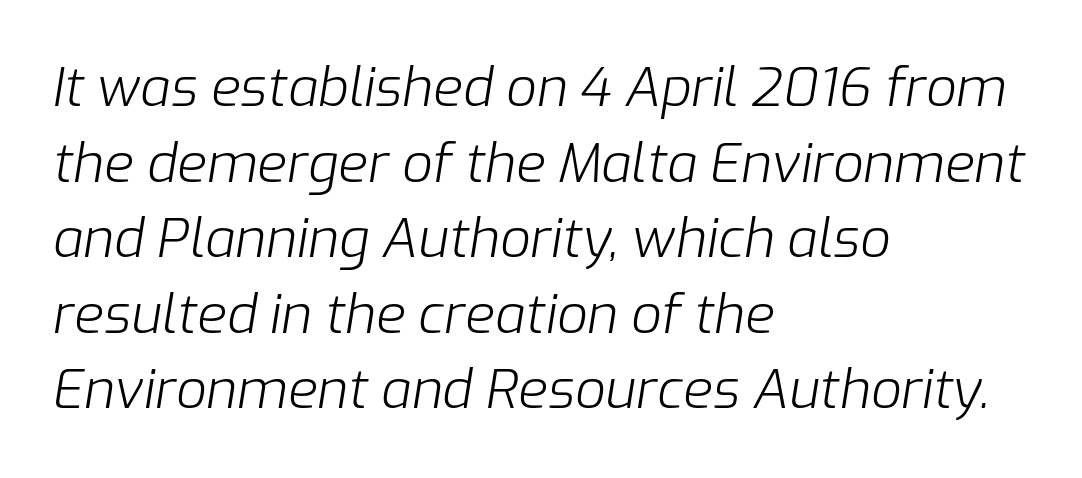
{"italic": "yes", "lean": "right", "slant_degrees": 9, "bold": "no", "weight": "light", "width": "normal", "stroke_contrast": "low", "x_height": "medium", "monospaced": "no", "underline": "no", "align": "left", "line_spacing": "normal", "line_spacing_ratio": 1.4, "letter_spacing": "normal", "letter_spacing_em": 0.0, "glyph_px": 54}
